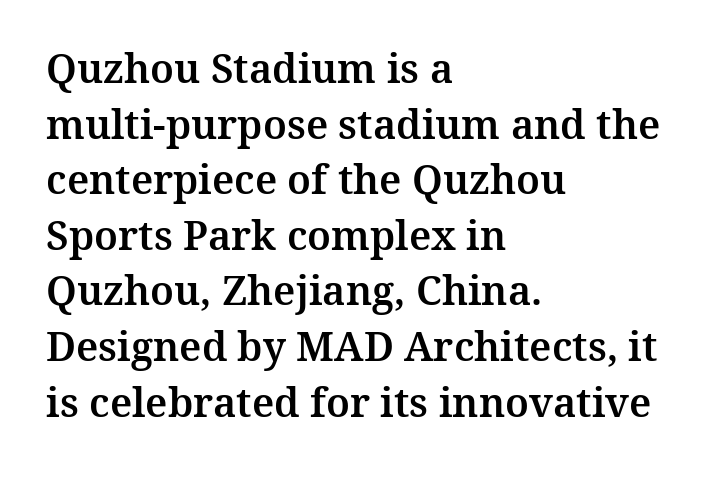
The image shows 40 px serif type, upright; set left-aligned, normal line spacing (1.39x), normal letter spacing, not underlined; medium stroke contrast and a medium x-height.
